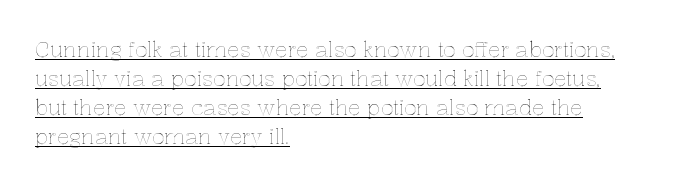
The image shows 21 px text type, upright; set left-aligned, normal line spacing (1.38x), normal letter spacing, underlined.
